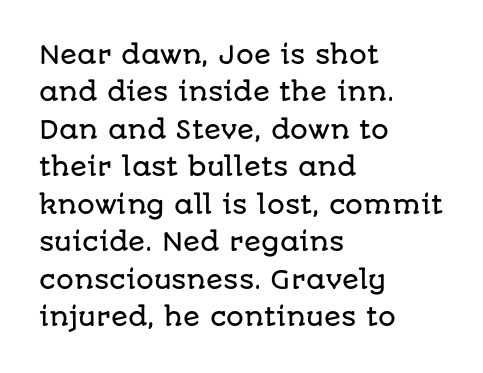
The image shows 25 px text type, upright; set left-aligned, normal line spacing (1.5x), normal letter spacing, not underlined.
